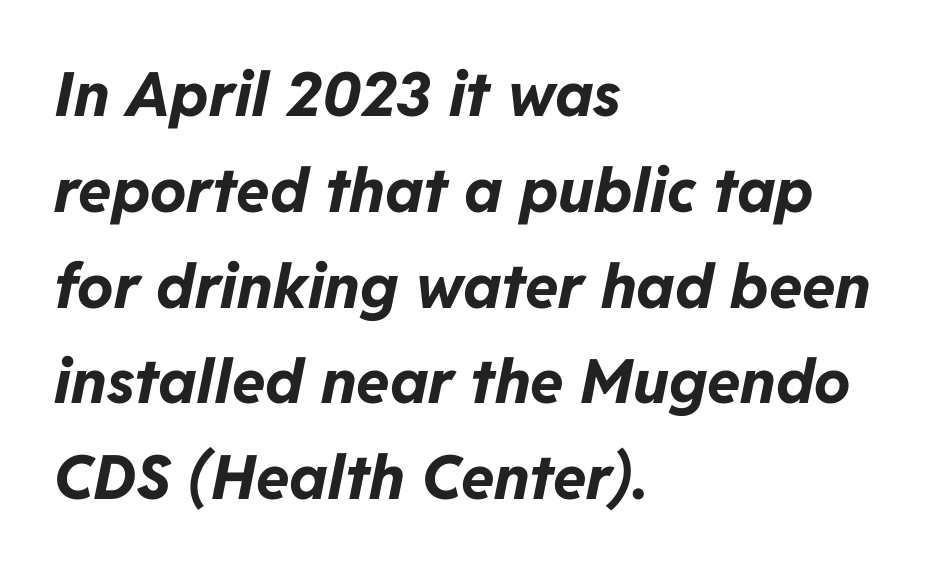
Compared with ordinary roman type, these characters are visibly tilted. Compared with typical paragraphs, the rows here are spaced about the same. Do the characters align in a grid? No, the font is proportional. Strokes here are thick enough to call this a true bold.
